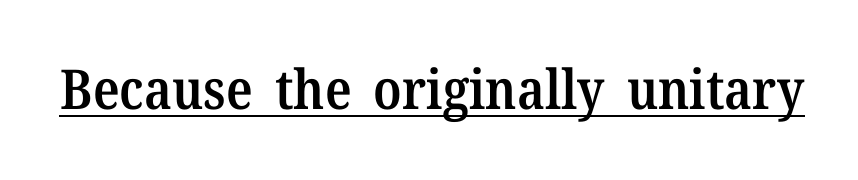
The face used here is rendered with its standard letterfit. Look at the stroke-to-counter ratio: somewhat heavy, a semibold. Somebody hit Ctrl+U on this one — the words are underlined. Think of a printed novel: that variable character pitch is what you see here. This is serif lettering, the kind often seen in printed books.
